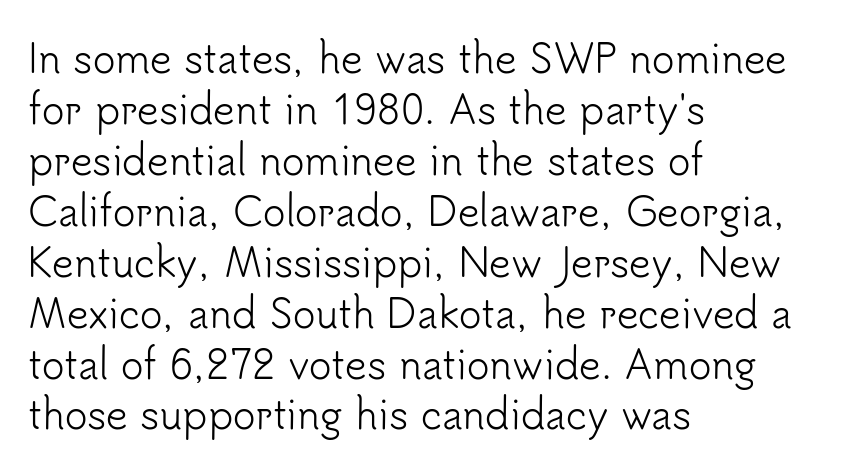
The image shows 38 px light sans-serif type, upright; set left-aligned, normal line spacing (1.34x), normal letter spacing, not underlined; low stroke contrast and a small x-height.
